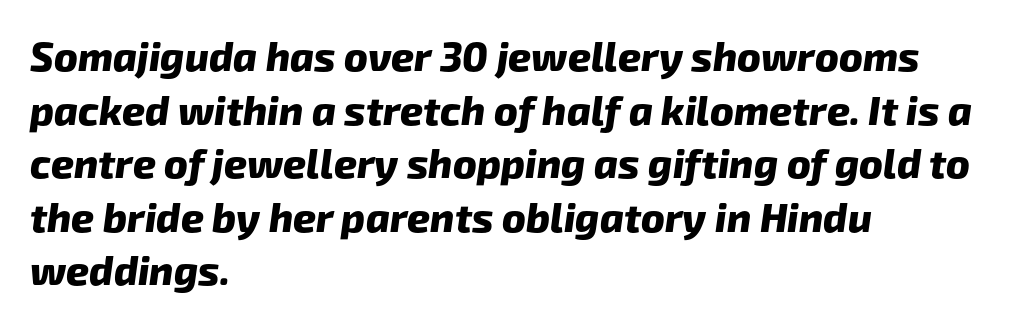
The image shows 40 px heavy sans-serif type; set left-aligned, normal line spacing (1.34x), normal letter spacing, not underlined; low stroke contrast and a medium x-height.
